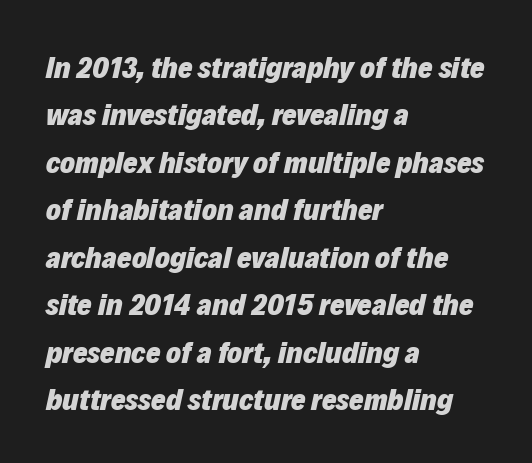
{"italic": "yes", "lean": "right", "slant_degrees": 12, "bold": "yes", "weight": "heavy", "width": "normal", "stroke_contrast": "low", "x_height": "medium", "monospaced": "no", "underline": "no", "align": "left", "line_spacing": "normal", "line_spacing_ratio": 1.53, "letter_spacing": "normal", "letter_spacing_em": 0.0, "glyph_px": 31}
